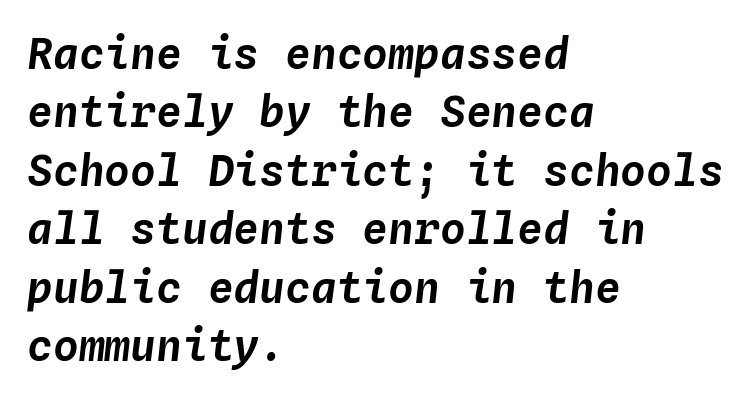
The image shows 43 px text type, italic (leaning right), monospaced; set left-aligned, normal line spacing (1.36x), normal letter spacing, not underlined; low stroke contrast and a medium x-height.
